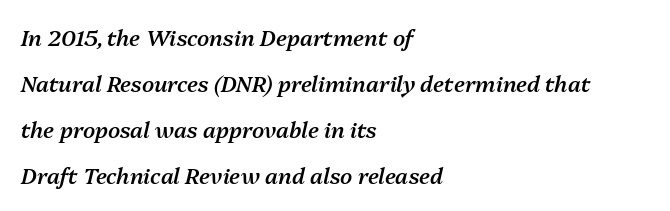
Q: Is the text bold? A: Semi-bold.
Q: Is the text italic (slanted)? A: Yes, it leans right by about 13 degrees.
Q: Is the text underlined? A: No.
Q: How is the paragraph aligned? A: Left-aligned.
Q: Is the spacing between letters normal or unusually wide? A: Normal.
Q: Is the spacing between lines tight, normal or loose? A: Loose.
